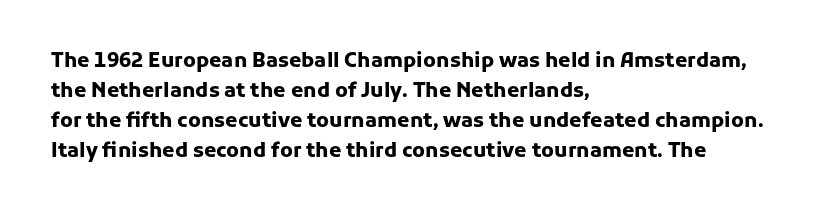
The image shows 20 px bold type, upright; set left-aligned, normal line spacing (1.5x), normal letter spacing, not underlined.
